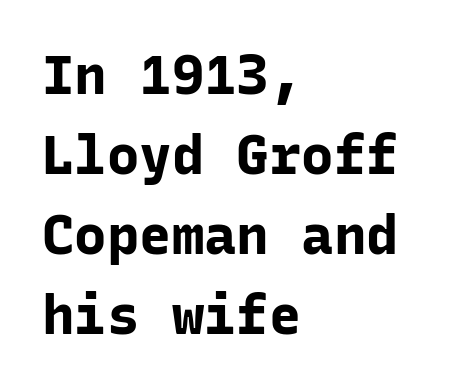
{"serif": "no", "italic": "no", "bold": "yes", "weight": "bold", "width": "normal", "stroke_contrast": "low", "x_height": "medium", "monospaced": "yes", "underline": "no", "align": "left", "line_spacing": "normal", "line_spacing_ratio": 1.48, "letter_spacing": "normal", "letter_spacing_em": 0.0, "glyph_px": 54}
